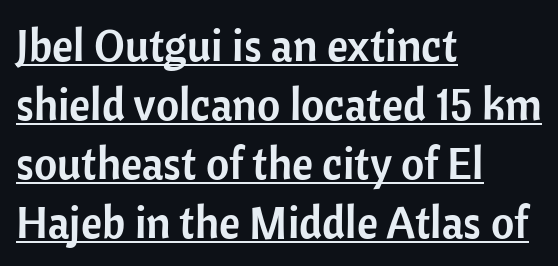
Q: Is the text italic (slanted)? A: No, it is upright.
Q: Is the typeface a serif or a sans-serif typeface? A: Sans-serif.
Q: Is the text underlined? A: Yes.
Q: How is the paragraph aligned? A: Left-aligned.
Q: Is the spacing between letters normal or unusually wide? A: Normal.
Q: Is the spacing between lines tight, normal or loose? A: Normal.
Q: Width (condensed, normal, or wide)? A: Normal.
Q: Stroke contrast? A: Low.
Q: x-height? A: Medium.
Q: Monospaced? A: No.
